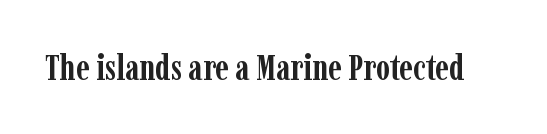
{"serif": "yes", "italic": "no", "bold": "yes", "weight": "semibold", "width": "condensed", "stroke_contrast": "low", "x_height": "medium", "monospaced": "no", "underline": "no", "letter_spacing": "normal", "letter_spacing_em": 0.0, "glyph_px": 36}
